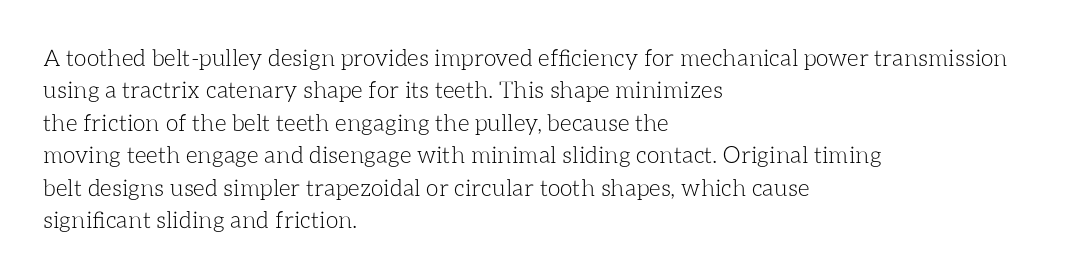
{"italic": "no", "bold": "no", "underline": "no", "align": "left", "line_spacing": "normal", "line_spacing_ratio": 1.41, "letter_spacing": "normal", "letter_spacing_em": 0.0, "glyph_px": 23}
